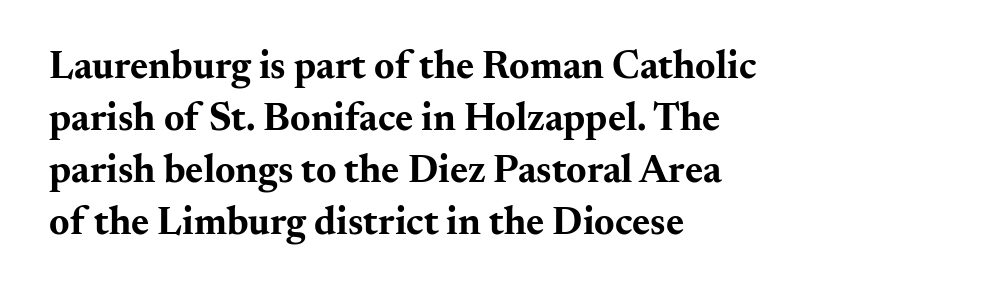
Is this a sans? No — the strokes have serifs. Horizontally, the lines are justified to the leading edge only. The space beneath each line is pristine and unruled. Baseline-to-baseline distance is the conventional proportion of letter height.
